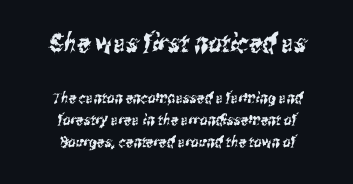
Anything drawn beneath the words? Only blank space. Both edges are ragged and mirror each other, which tells us the setting is centered. This layout puts the oversized block above and the modest block below. A typesetter would call this leading conventional body-copy spacing. The rendering keeps characters at their native spacing.
